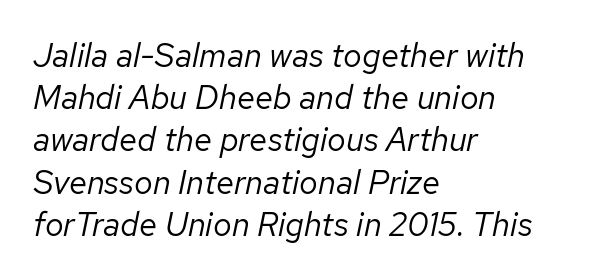
{"italic": "yes", "lean": "right", "slant_degrees": 12, "bold": "no", "weight": "regular", "width": "normal", "stroke_contrast": "low", "x_height": "medium", "monospaced": "no", "underline": "no", "align": "left", "line_spacing": "normal", "line_spacing_ratio": 1.28, "letter_spacing": "normal", "letter_spacing_em": 0.0, "glyph_px": 33}
